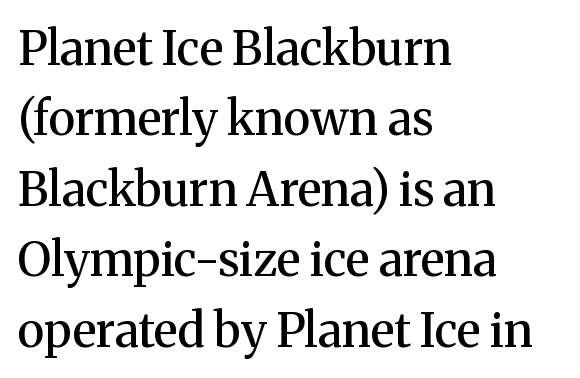
This is the in-between weight designers call semibold or demi. Characters follow at the spacing the type designer built in. The letters stand straight up with perfectly vertical stems. Just letters on the line, the space beneath them empty. The leading is moderate, giving the passage an even texture.
